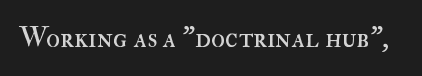
Q: Is the text bold? A: No.
Q: Is the text italic (slanted)? A: No, it is upright.
Q: Is the text underlined? A: No.
Q: Is the spacing between letters normal or unusually wide? A: Normal.
Q: Width (condensed, normal, or wide)? A: Normal.
Q: Stroke contrast? A: High.
Q: x-height? A: Small.
Q: Monospaced? A: No.
